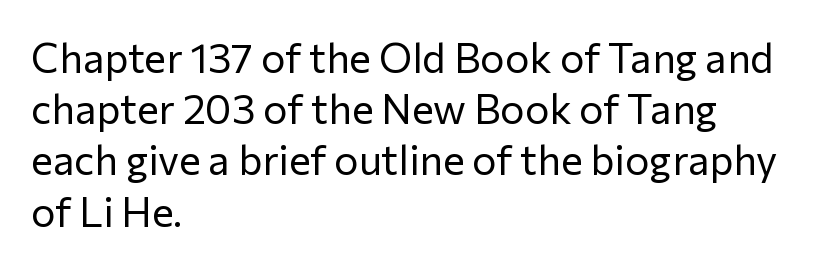
Spacing verdict: proportional, widths tailored to each character. No italicization has been applied; the sample stays upright. The zone under the glyphs is completely vacant. Compared with a typical body face, this is equally light or lighter still. The type family on display is of the sans-serif kind.
